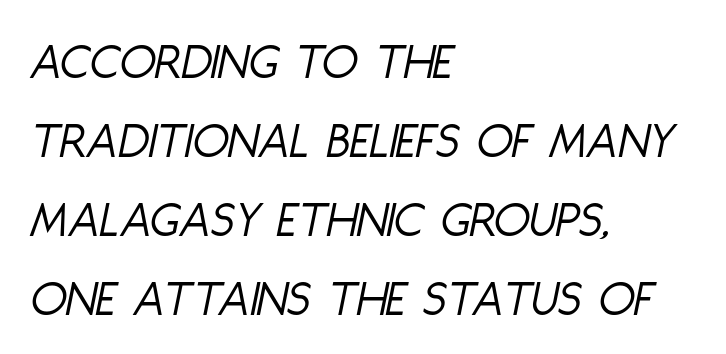
Honestly, the letter spacing is just normal — you wouldn't notice it. Characters are canted at an angle relative to the baseline's perpendicular. Compared with typical paragraphs, the rows here are spaced about the same. Looks like regular typesetting: each glyph gets only the width it needs. The strokes are not fattened; the text isn't bold. Horizontally, the lines are justified to the leading edge only.
